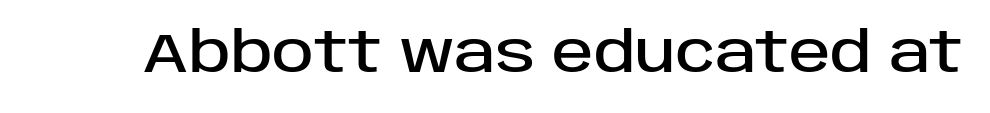
Ascenders rise straight up at ninety degrees. The letters carry no serifs — their stems end cleanly without finishing strokes. Character widths vary here, with narrow letters taking less room than wide ones. Between one letter and the next there's only the usual sliver of space. Has an underline been added? It has not.
